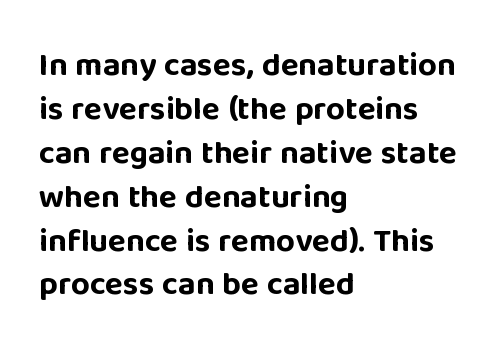
This sample has the flowing, uneven cadence of proportional lettering. Posture: upright roman. Weight check: bold — yes, fully. A sans-serif font was chosen for this passage.
